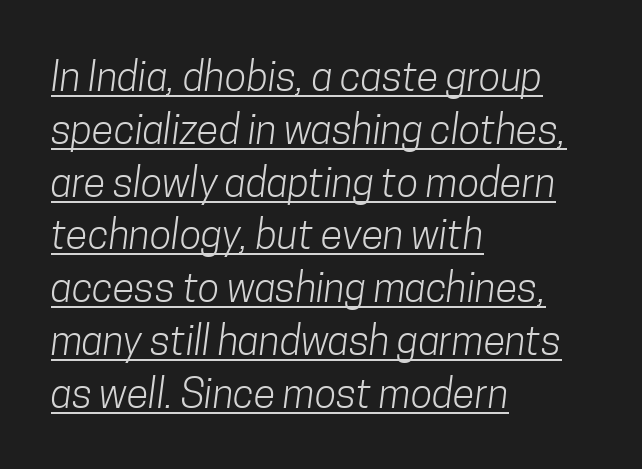
{"serif": "no", "bold": "no", "weight": "light", "width": "condensed", "stroke_contrast": "low", "x_height": "medium", "monospaced": "no", "underline": "yes", "align": "left", "line_spacing": "normal", "line_spacing_ratio": 1.32, "letter_spacing": "normal", "letter_spacing_em": 0.0, "glyph_px": 40}
